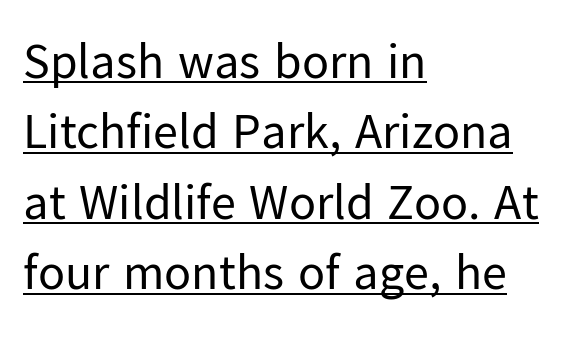
{"serif": "no", "italic": "no", "bold": "no", "weight": "regular", "width": "normal", "stroke_contrast": "low", "x_height": "medium", "monospaced": "no", "underline": "yes", "align": "left", "line_spacing": "normal", "line_spacing_ratio": 1.41, "letter_spacing": "normal", "letter_spacing_em": 0.0, "glyph_px": 50}
